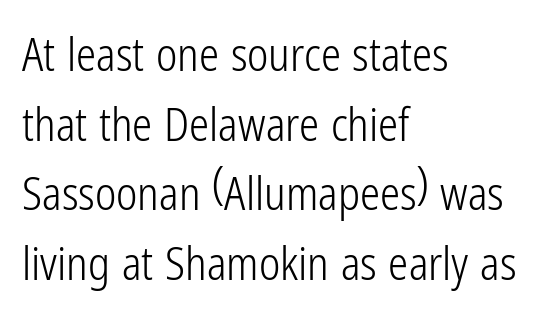
Q: Is the text bold? A: No.
Q: Is the text italic (slanted)? A: No, it is upright.
Q: Is the typeface a serif or a sans-serif typeface? A: Sans-serif.
Q: Is the text underlined? A: No.
Q: How is the paragraph aligned? A: Left-aligned.
Q: Is the spacing between letters normal or unusually wide? A: Normal.
Q: Is the spacing between lines tight, normal or loose? A: Normal.
Q: Width (condensed, normal, or wide)? A: Condensed.
Q: Stroke contrast? A: Low.
Q: x-height? A: Medium.
Q: Monospaced? A: No.
